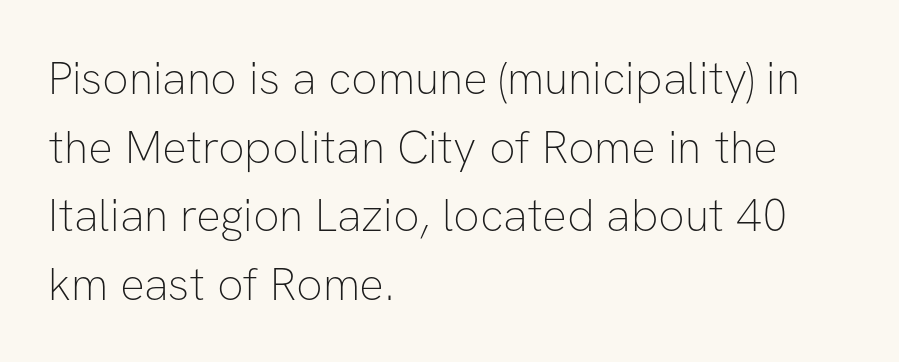
The rendering uses natural spacing where letterforms have individual widths. The font is comparable to plain body text, perhaps lighter. Horizontally, the lines are justified to the leading edge only. This sample uses a sans-serif face. Leading: standard. Tall strokes in this sample are plumb rather than angled.
